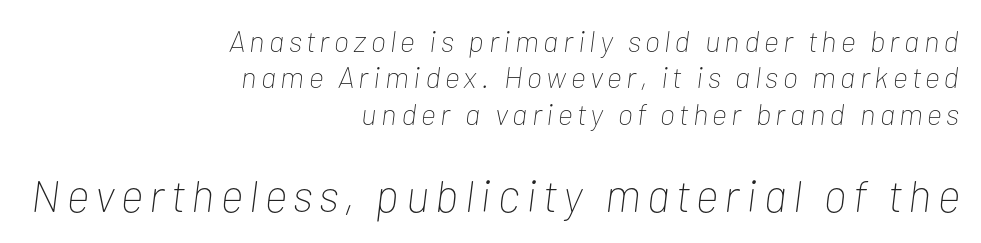
{"italic": "yes", "lean": "right", "slant_degrees": 7, "bold": "no", "weight": "thin", "width": "condensed", "stroke_contrast": "low", "x_height": "medium", "monospaced": "no", "underline": "no", "align": "right", "line_spacing_ratio": 1.21, "larger_block": "second", "size_ratio": 1.5, "glyph_px": 45}
